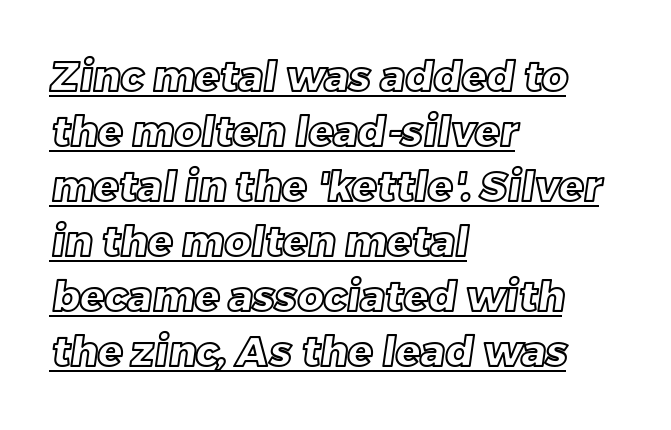
{"width": "normal", "x_height": "large", "monospaced": "no", "underline": "yes", "align": "left", "line_spacing": "normal", "line_spacing_ratio": 1.34, "letter_spacing": "normal", "letter_spacing_em": 0.0, "glyph_px": 41}
